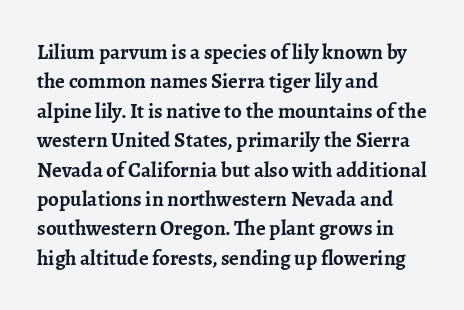
{"italic": "no", "bold": "yes", "underline": "no", "align": "left", "line_spacing": "normal", "line_spacing_ratio": 1.4, "letter_spacing": "normal", "letter_spacing_em": 0.0, "glyph_px": 21}
